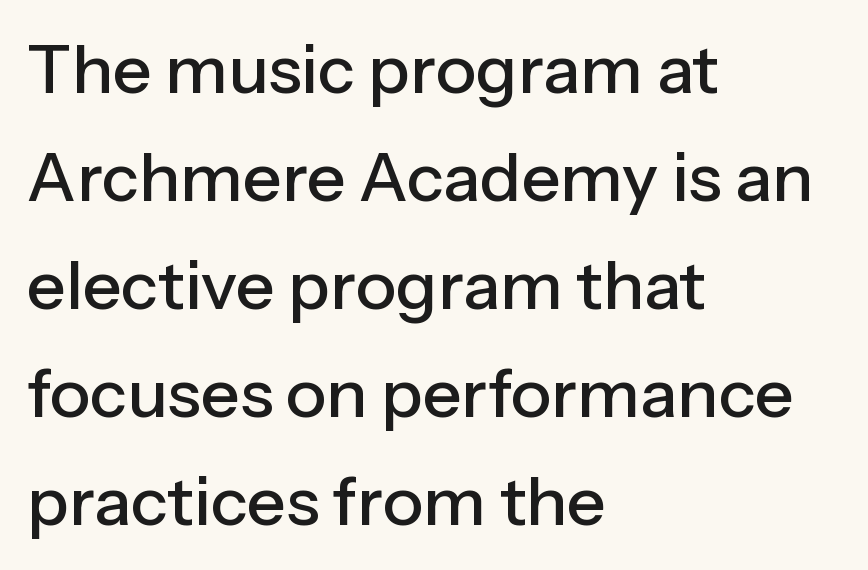
{"serif": "no", "italic": "no", "width": "normal", "stroke_contrast": "low", "x_height": "medium", "monospaced": "no", "underline": "no", "align": "left", "line_spacing": "normal", "line_spacing_ratio": 1.59, "letter_spacing": "normal", "letter_spacing_em": 0.0, "glyph_px": 68}
